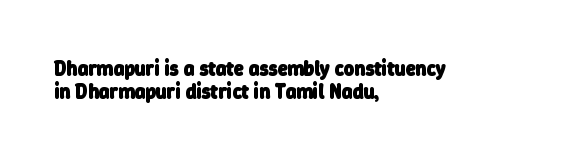
The image shows 20 px bold type; set left-aligned, tight line spacing (1.14x), normal letter spacing, not underlined.
